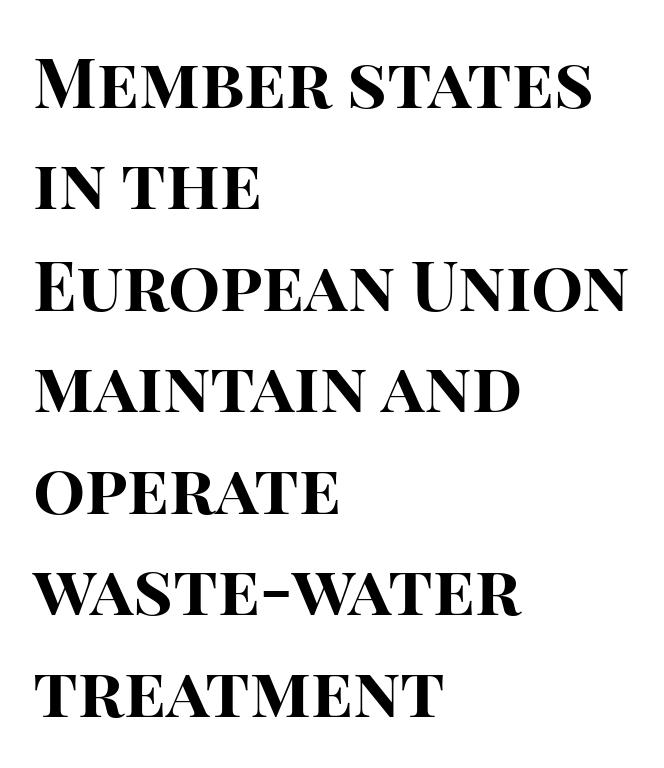
The glyphs in this specimen are sans serif. Every letter is thick-stroked: bold, no question. Proportional: the letters do not fall into vertical columns. Every character sits straight up, as roman type does.
